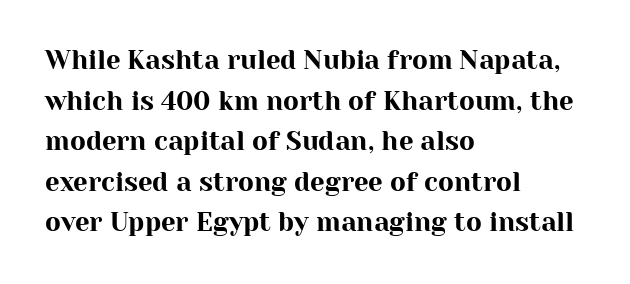
{"italic": "no", "underline": "no", "align": "left", "line_spacing": "normal", "line_spacing_ratio": 1.56, "letter_spacing": "normal", "letter_spacing_em": 0.0, "glyph_px": 26}
